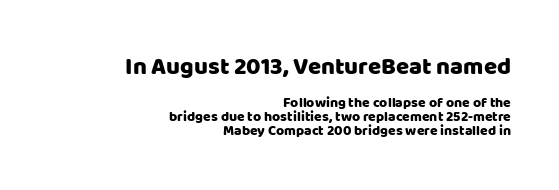
{"italic": "no", "underline": "no", "align": "right", "line_spacing": "tight", "line_spacing_ratio": 1.02, "letter_spacing": "normal", "letter_spacing_em": 0.0, "larger_block": "first", "size_ratio": 1.71, "glyph_px": 24}
